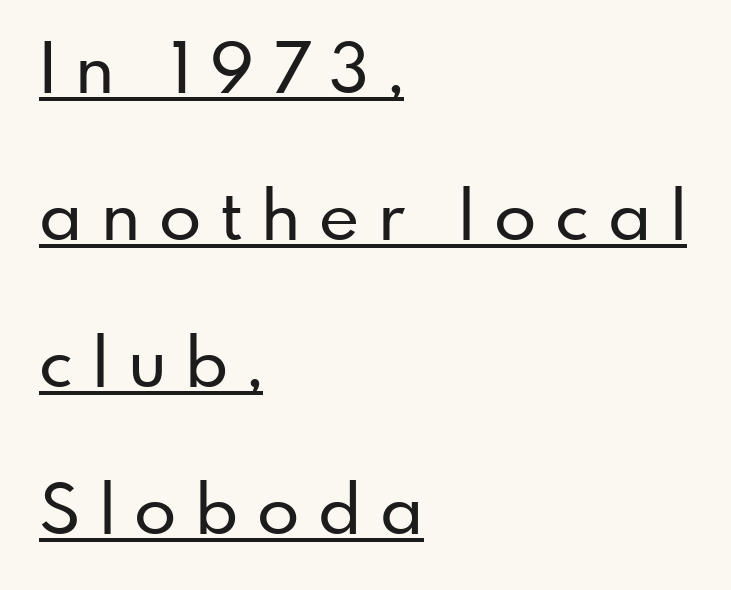
{"serif": "no", "italic": "no", "width": "normal", "stroke_contrast": "low", "x_height": "small", "monospaced": "no", "underline": "yes", "align": "left", "line_spacing": "loose", "line_spacing_ratio": 2.13, "letter_spacing": "wide", "letter_spacing_em": 0.27, "glyph_px": 69}
